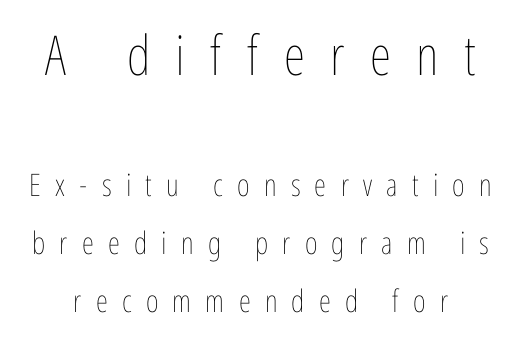
The image shows 55 px thin, condensed type, upright; set line spacing 1.86x, unusually wide letter spacing (+0.46 em), not underlined; the first (top) block is 1.77x larger; low stroke contrast and a medium x-height.
